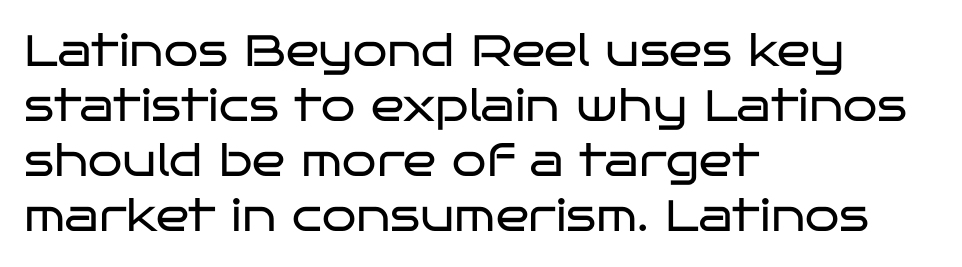
The typeface chosen for these lines omits serifs. Italic: no, the glyphs are upright roman. The ragged edge is on the right, which tells us the setting is flush left. Leading matches the norm, producing a regular column. Vertical stems look standard width or narrower in stroke.
